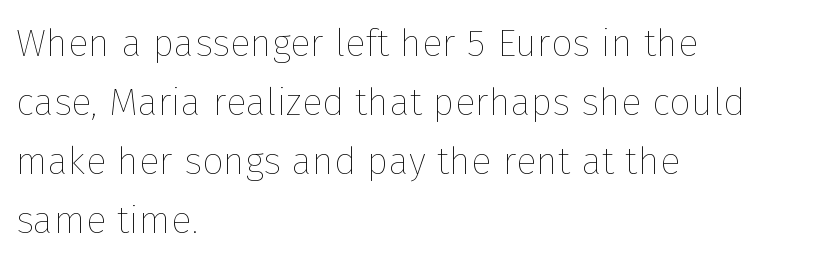
Q: Is the text bold? A: No.
Q: Is the text italic (slanted)? A: No, it is upright.
Q: Is the text underlined? A: No.
Q: How is the paragraph aligned? A: Left-aligned.
Q: Is the spacing between letters normal or unusually wide? A: Normal.
Q: Is the spacing between lines tight, normal or loose? A: Normal.
Q: Width (condensed, normal, or wide)? A: Normal.
Q: Stroke contrast? A: Low.
Q: x-height? A: Medium.
Q: Monospaced? A: No.
